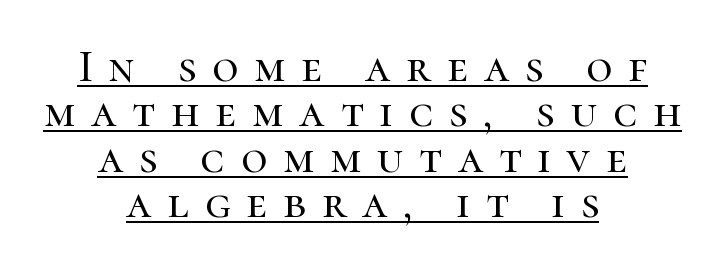
Q: Is the text italic (slanted)? A: No, it is upright.
Q: Is the typeface a serif or a sans-serif typeface? A: Serif.
Q: Is the text underlined? A: Yes.
Q: How is the paragraph aligned? A: Centered.
Q: Is the spacing between letters normal or unusually wide? A: Unusually wide.
Q: Is the spacing between lines tight, normal or loose? A: Tight.
Q: Width (condensed, normal, or wide)? A: Normal.
Q: Stroke contrast? A: High.
Q: x-height? A: Medium.
Q: Monospaced? A: No.
